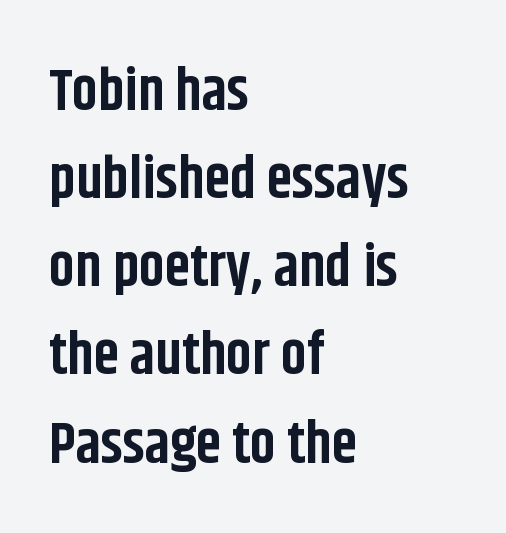
The image shows 58 px bold, condensed sans-serif type, upright; set left-aligned, normal line spacing (1.52x), normal letter spacing, not underlined; low stroke contrast and a large x-height.
